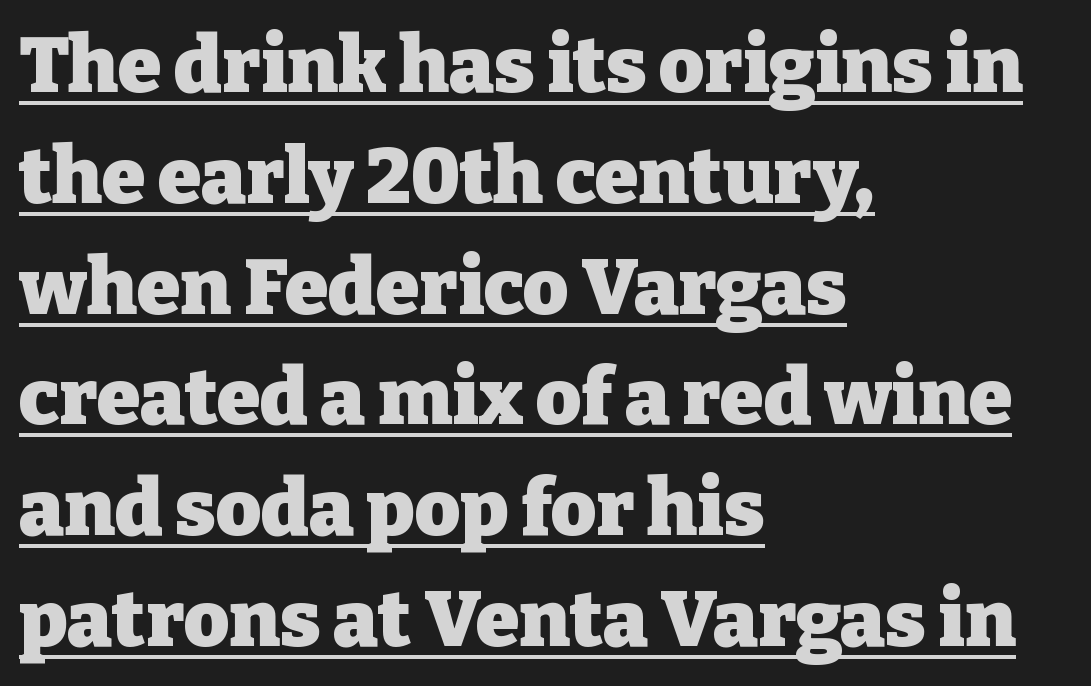
Leading: standard. Small tapered or slab feet sit at the stroke ends, so this counts as serif. Plenty of ink on the page — the face is bold. Is this a fixed-width face? No — the glyphs have proportional, varying widths. The setting favours the left margin, as ordinary paragraphs usually do. The passage shown is underscored from start to finish.
